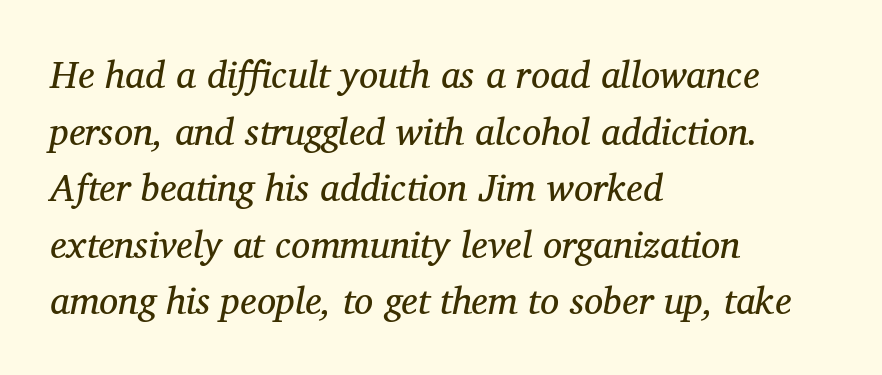
This sample uses an oblique cut, with every glyph tilted off the vertical. Rule under the text: the space is simply empty. The face looks like a standard text weight, possibly lighter. Typeset ragged right — the left edge is the straight one. Do the characters align in a grid? No, the font is proportional.
